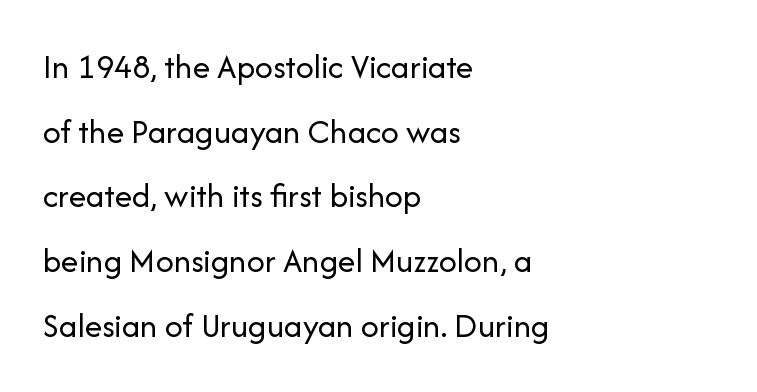
{"serif": "no", "italic": "no", "bold": "no", "weight": "regular", "width": "normal", "stroke_contrast": "low", "x_height": "medium", "monospaced": "no", "underline": "no", "align": "left", "line_spacing_ratio": 1.85, "letter_spacing": "normal", "letter_spacing_em": 0.0, "glyph_px": 35}
